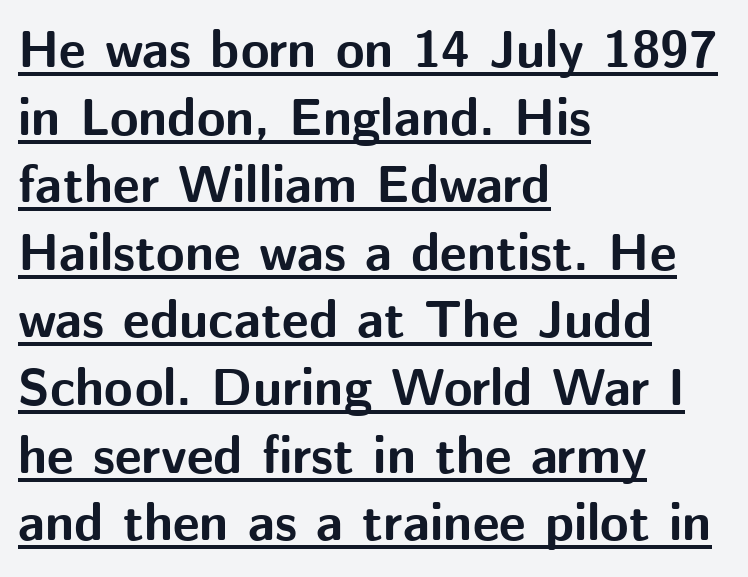
{"serif": "no", "italic": "no", "bold": "yes", "weight": "bold", "width": "normal", "stroke_contrast": "medium", "x_height": "medium", "monospaced": "no", "underline": "yes", "align": "left", "line_spacing": "normal", "line_spacing_ratio": 1.3, "letter_spacing": "normal", "letter_spacing_em": 0.0, "glyph_px": 52}
